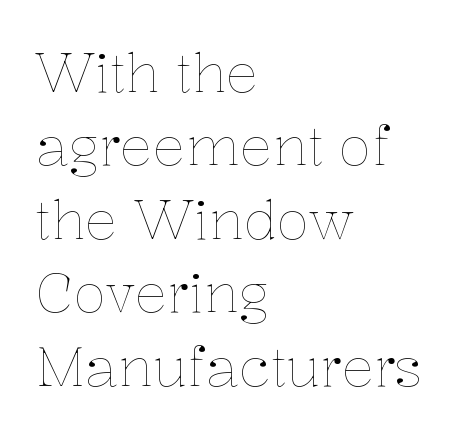
The image shows 54 px thin type, upright; set left-aligned, normal line spacing (1.36x), normal letter spacing, not underlined; low stroke contrast and a medium x-height.
